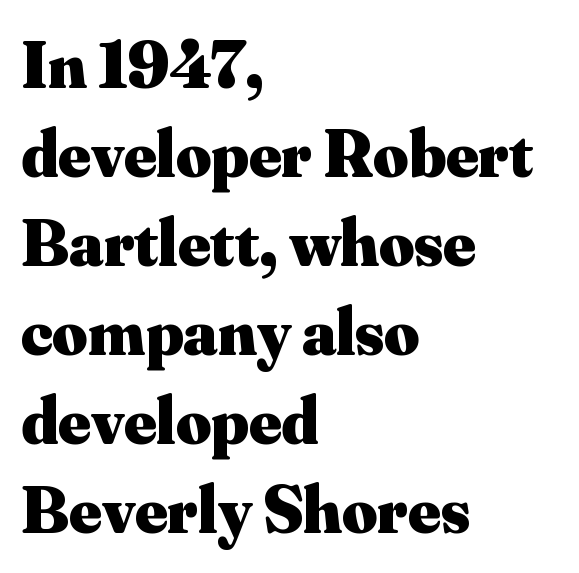
{"serif": "yes", "italic": "no", "bold": "yes", "weight": "heavy", "width": "normal", "stroke_contrast": "medium", "x_height": "small", "monospaced": "no", "underline": "no", "align": "left", "line_spacing": "normal", "line_spacing_ratio": 1.31, "letter_spacing": "normal", "letter_spacing_em": 0.0, "glyph_px": 68}
